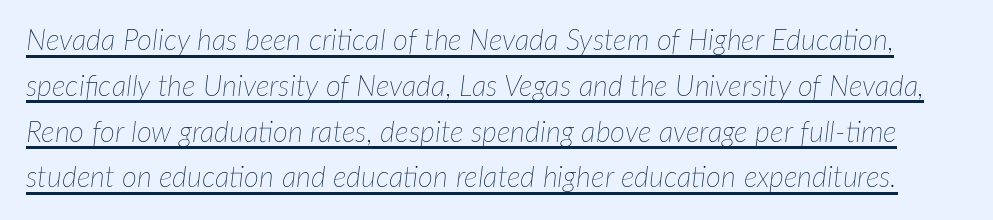
Q: Is the text bold? A: No.
Q: Is the text italic (slanted)? A: Yes, it leans right by about 7 degrees.
Q: Is the text underlined? A: Yes.
Q: Is the spacing between letters normal or unusually wide? A: Normal.
Q: Is the spacing between lines tight, normal or loose? A: Normal.
Q: Width (condensed, normal, or wide)? A: Normal.
Q: Stroke contrast? A: Low.
Q: x-height? A: Medium.
Q: Monospaced? A: No.
